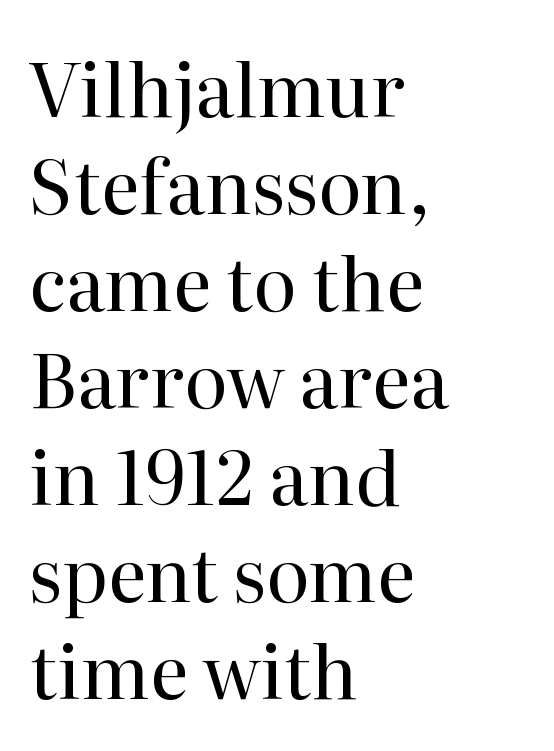
The image shows 74 px regular-weight serif type, upright; set left-aligned, normal line spacing (1.31x), normal letter spacing, not underlined; high stroke contrast and a medium x-height.
